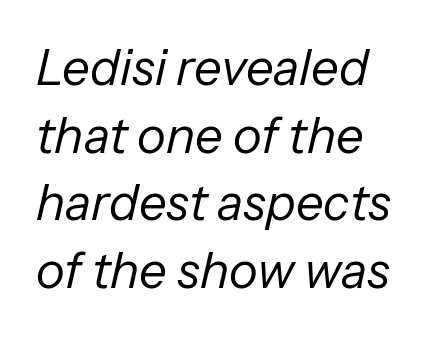
Q: Is the text bold? A: No.
Q: Is the text italic (slanted)? A: Yes, it leans right by about 13 degrees.
Q: Is the text underlined? A: No.
Q: Is the spacing between letters normal or unusually wide? A: Normal.
Q: Is the spacing between lines tight, normal or loose? A: Normal.
Q: Width (condensed, normal, or wide)? A: Normal.
Q: Stroke contrast? A: Low.
Q: x-height? A: Medium.
Q: Monospaced? A: No.
